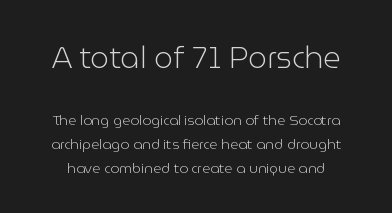
The image shows 30 px light sans-serif type, upright; set normal line spacing (1.7x), normal letter spacing, not underlined; the first (top) block is 2.14x larger; low stroke contrast and a medium x-height.
